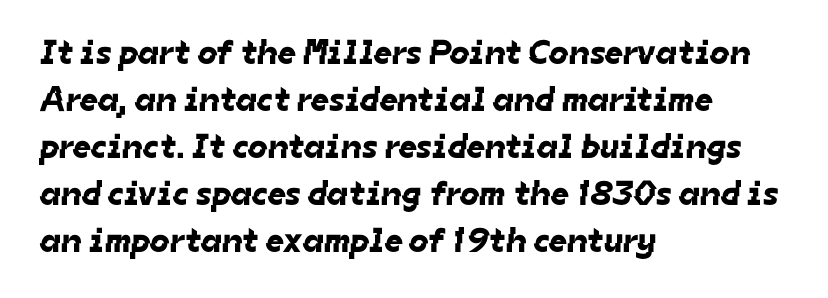
Q: Is the typeface a serif or a sans-serif typeface? A: Sans-serif.
Q: Is the text underlined? A: No.
Q: How is the paragraph aligned? A: Left-aligned.
Q: Is the spacing between letters normal or unusually wide? A: Normal.
Q: Is the spacing between lines tight, normal or loose? A: Normal.
Q: Width (condensed, normal, or wide)? A: Normal.
Q: Stroke contrast? A: Low.
Q: x-height? A: Medium.
Q: Monospaced? A: No.
